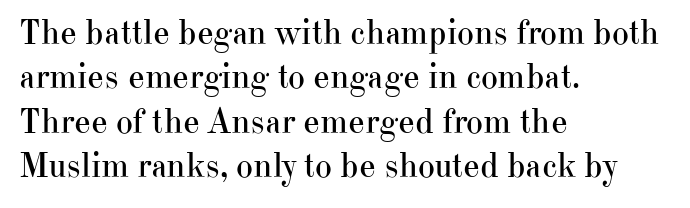
Unlike a clean sans, this face finishes its strokes with serifs. The rendering uses natural spacing where letterforms have individual widths. This is the regular roman posture of the typeface. Line beginnings align vertically; line endings do not. The passage shown has conventional tracking throughout. The string is rendered with underlining switched off.
